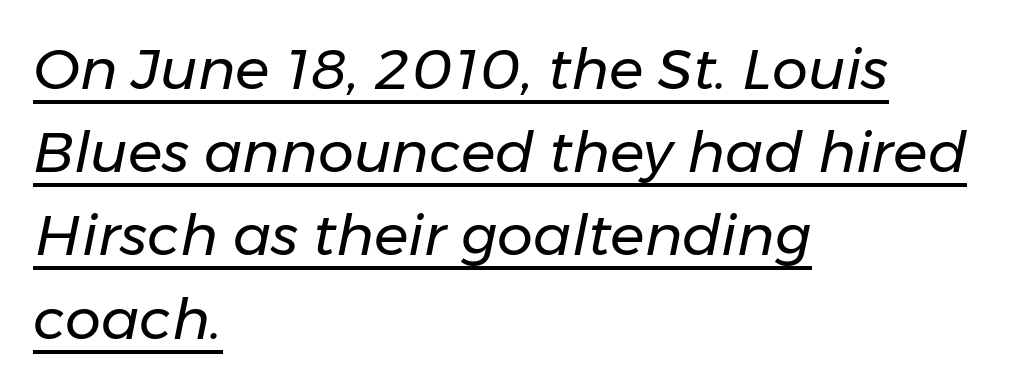
Q: Is the text bold? A: No.
Q: Is the text italic (slanted)? A: Yes, it leans right by about 11 degrees.
Q: Is the text underlined? A: Yes.
Q: How is the paragraph aligned? A: Left-aligned.
Q: Is the spacing between letters normal or unusually wide? A: Normal.
Q: Is the spacing between lines tight, normal or loose? A: Normal.
Q: Width (condensed, normal, or wide)? A: Normal.
Q: Stroke contrast? A: Low.
Q: x-height? A: Medium.
Q: Monospaced? A: No.
